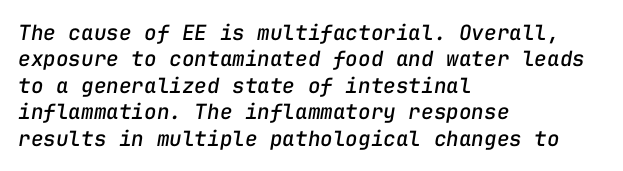
Q: Is the text italic (slanted)? A: Yes, it leans right by about 9 degrees.
Q: Is the text underlined? A: No.
Q: How is the paragraph aligned? A: Left-aligned.
Q: Is the spacing between letters normal or unusually wide? A: Normal.
Q: Is the spacing between lines tight, normal or loose? A: Normal.
